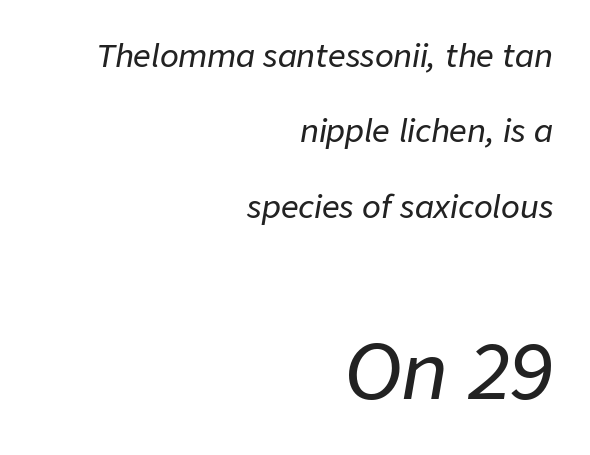
The image shows 77 px text type, italic (leaning right); set right-aligned, loose line spacing (2.43x), normal letter spacing, not underlined; the second (bottom) block is 2.48x larger; low stroke contrast and a medium x-height.
